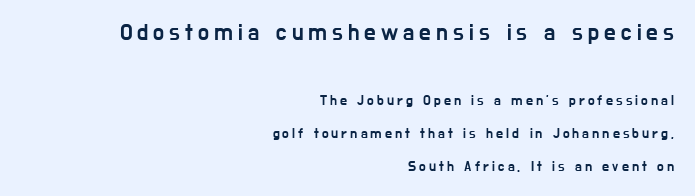
The image shows 23 px text type, upright; set right-aligned, loose line spacing (2.35x), unusually wide letter spacing (+0.22 em), not underlined; the first (top) block is 1.64x larger.
